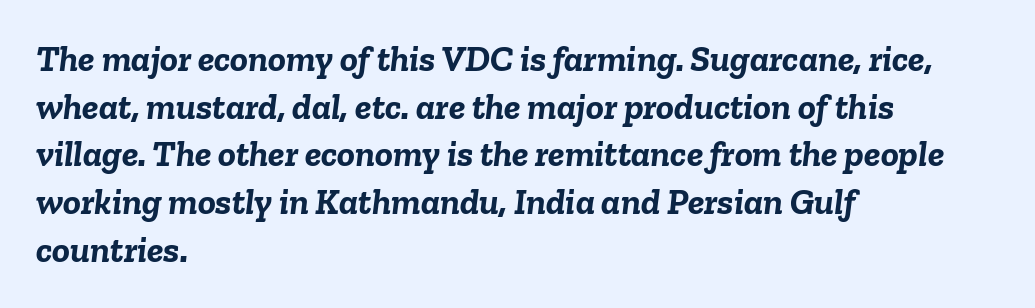
The font's italic variant was chosen for this text. Spacing between characters is what you'd get straight out of the box. Type without underlining. These lines sit exactly where default settings would place them. The glyphs have the mass of a bold cut.
